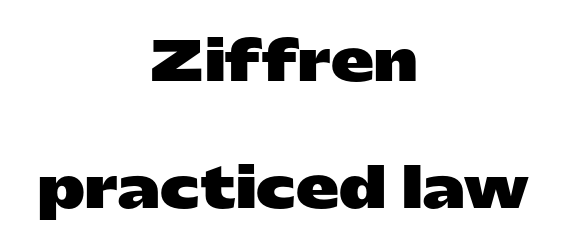
Q: Is the text bold? A: Yes.
Q: Is the text italic (slanted)? A: No, it is upright.
Q: Is the typeface a serif or a sans-serif typeface? A: Sans-serif.
Q: Is the text underlined? A: No.
Q: How is the paragraph aligned? A: Centered.
Q: Is the spacing between letters normal or unusually wide? A: Normal.
Q: Is the spacing between lines tight, normal or loose? A: Loose.
Q: Width (condensed, normal, or wide)? A: Wide.
Q: Stroke contrast? A: Low.
Q: x-height? A: Medium.
Q: Monospaced? A: No.
